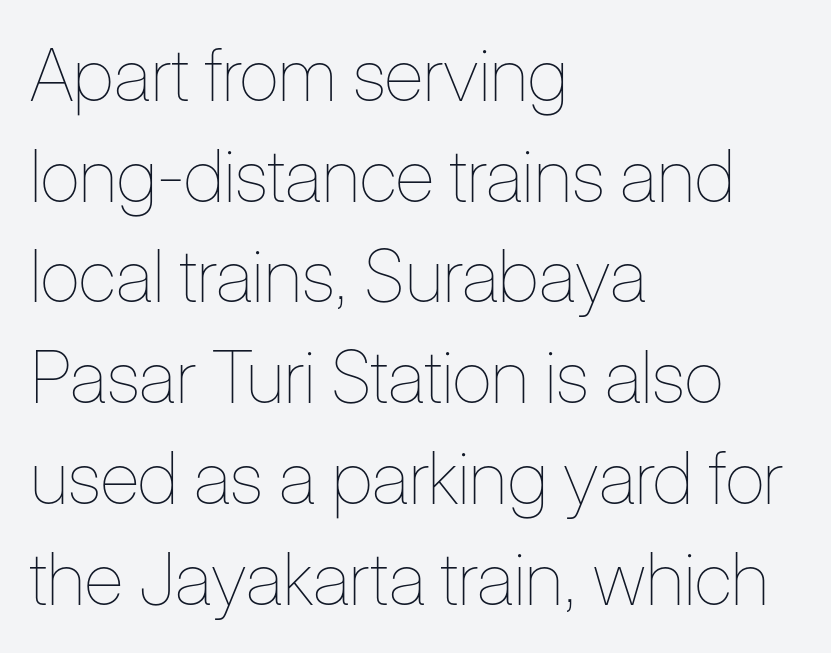
Just letters on the line, the space beneath them empty. Interline gaps are of average width in this sample. Rendered with straight, roman letterforms. The rendering uses natural spacing where letterforms have individual widths. The compositor pushed each line to the left boundary. Words appear dense and cohesive because spacing is normal.
